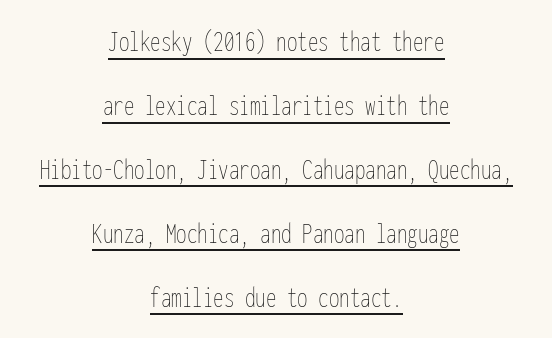
This rendering features underlined lettering. A typesetter would call this monospace, since all characters share one set width. Summary of weight: not heavy and not bold. The letters stand upright; this is a roman face.
